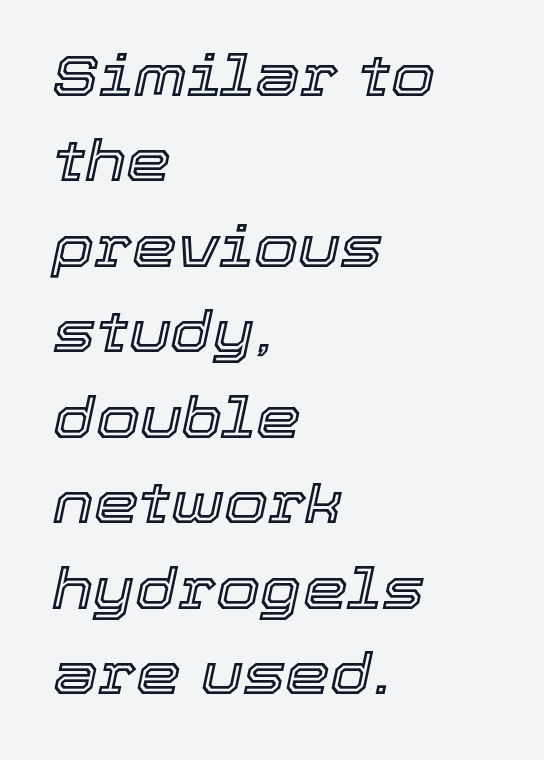
Q: Is the text italic (slanted)? A: Yes, it leans right by about 12 degrees.
Q: Is the text underlined? A: No.
Q: How is the paragraph aligned? A: Left-aligned.
Q: Is the spacing between letters normal or unusually wide? A: Normal.
Q: Is the spacing between lines tight, normal or loose? A: Normal.
Q: Width (condensed, normal, or wide)? A: Normal.
Q: x-height? A: Medium.
Q: Monospaced? A: No.
